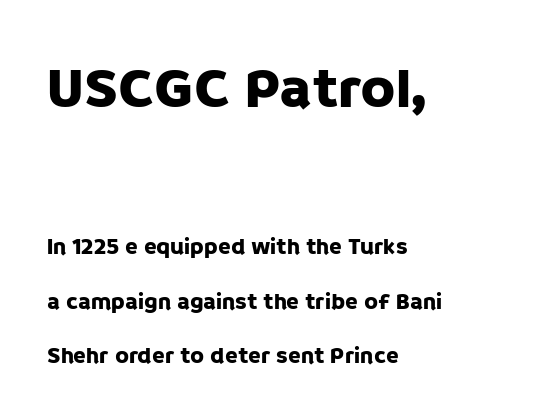
Look at the glyph heights: the upper group is clearly the bigger setting. The lines in this sample share a left origin and differ only in where they stop. The face used here is rendered with its standard letterfit. The text was rendered using a sans face with plain stroke endings.
